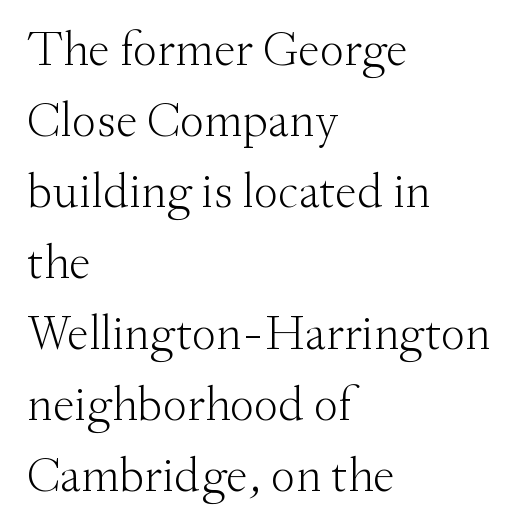
The image shows 49 px light serif type, upright; set left-aligned, normal line spacing (1.45x), normal letter spacing, not underlined; medium stroke contrast and a small x-height.
